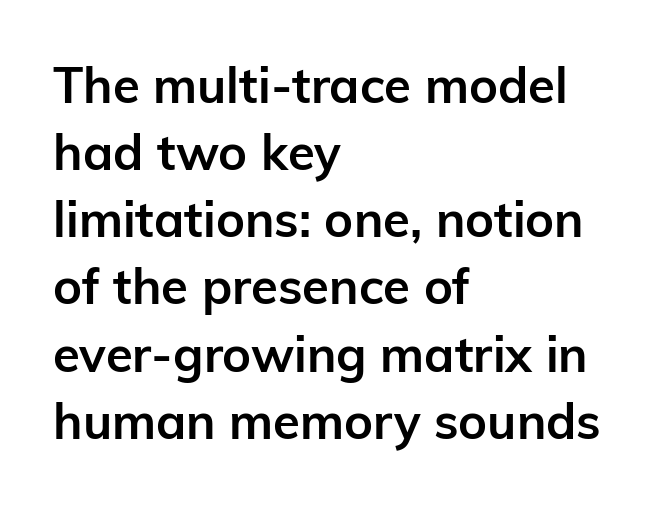
Q: Is the text bold? A: Yes.
Q: Is the text italic (slanted)? A: No, it is upright.
Q: Is the typeface a serif or a sans-serif typeface? A: Sans-serif.
Q: Is the text underlined? A: No.
Q: How is the paragraph aligned? A: Left-aligned.
Q: Is the spacing between letters normal or unusually wide? A: Normal.
Q: Is the spacing between lines tight, normal or loose? A: Normal.
Q: Width (condensed, normal, or wide)? A: Normal.
Q: Stroke contrast? A: Low.
Q: x-height? A: Medium.
Q: Monospaced? A: No.
